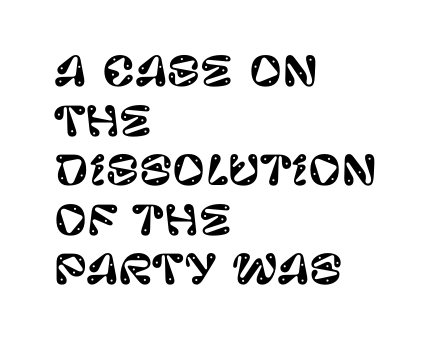
The letters advance in unequal steps, a hallmark of proportional type. Each line starts at the same left margin while the right side varies. Just letters on the line, the space beneath them empty. Glyph-to-glyph distance matches everyday printed text. The letters carry no serifs — their stems end cleanly without finishing strokes.
